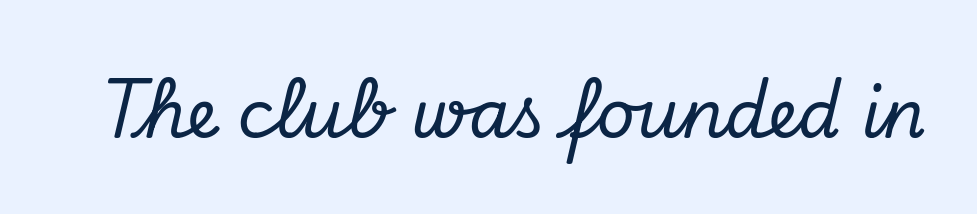
The whole block is typeset with a tilt. Typographically, this falls in the serif category. Descender tails drop into unmarked territory. Observe the ordinary spacing: letters are neighbours, not strangers. This sample has the flowing, uneven cadence of proportional lettering.
